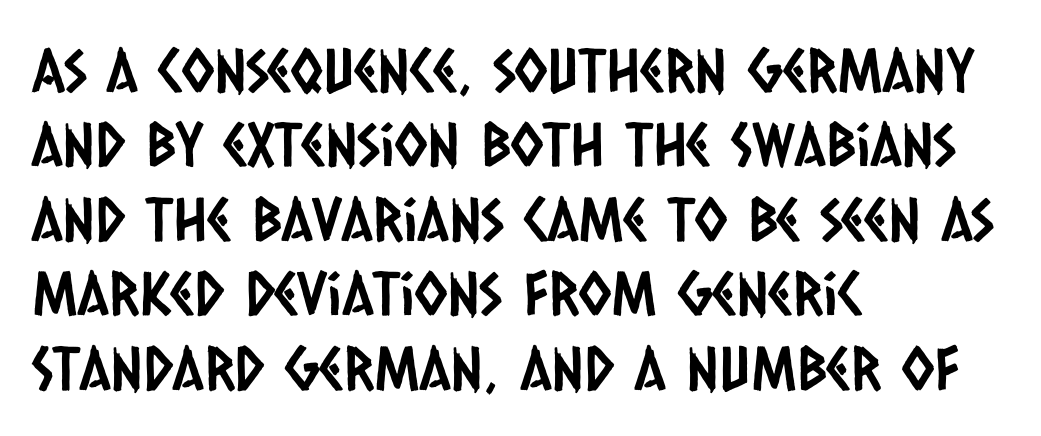
{"serif": "no", "width": "condensed", "stroke_contrast": "low", "x_height": "large", "monospaced": "no", "underline": "no", "align": "left", "line_spacing_ratio": 1.24, "letter_spacing": "normal", "letter_spacing_em": 0.0, "glyph_px": 60}
